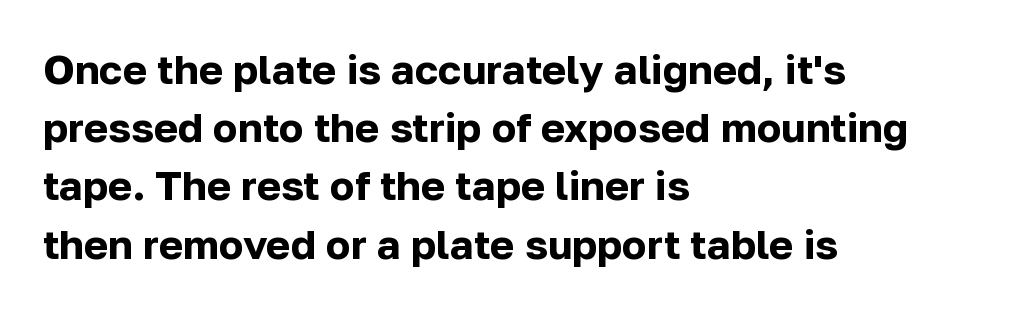
{"serif": "no", "italic": "no", "bold": "yes", "weight": "bold", "width": "normal", "stroke_contrast": "low", "x_height": "medium", "monospaced": "no", "underline": "no", "align": "left", "line_spacing": "normal", "line_spacing_ratio": 1.42, "letter_spacing": "normal", "letter_spacing_em": 0.0, "glyph_px": 41}
